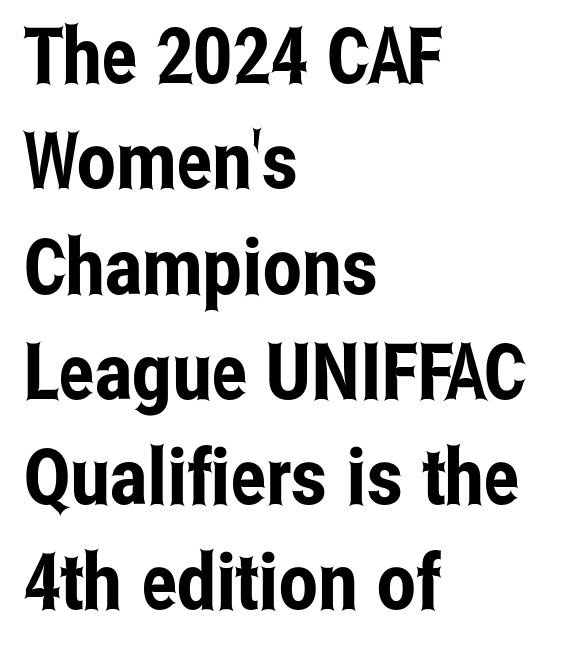
These lines stack with their left ends in a neat column. Does the leading feel generous? No, just average. These lines are composed in type without serifs. Is this a fixed-width face? No — the glyphs have proportional, varying widths. Descender tails drop into unmarked territory.
